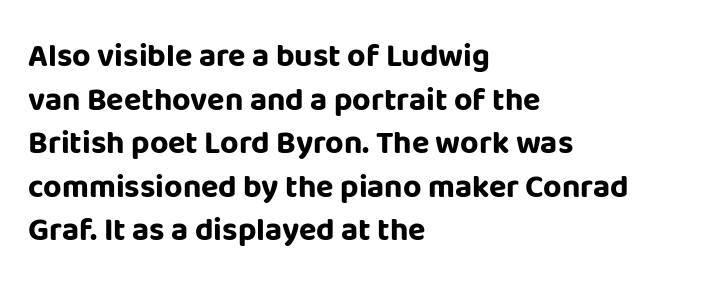
The image shows 32 px bold sans-serif type, upright; set left-aligned, normal line spacing (1.36x), normal letter spacing, not underlined; low stroke contrast and a large x-height.
